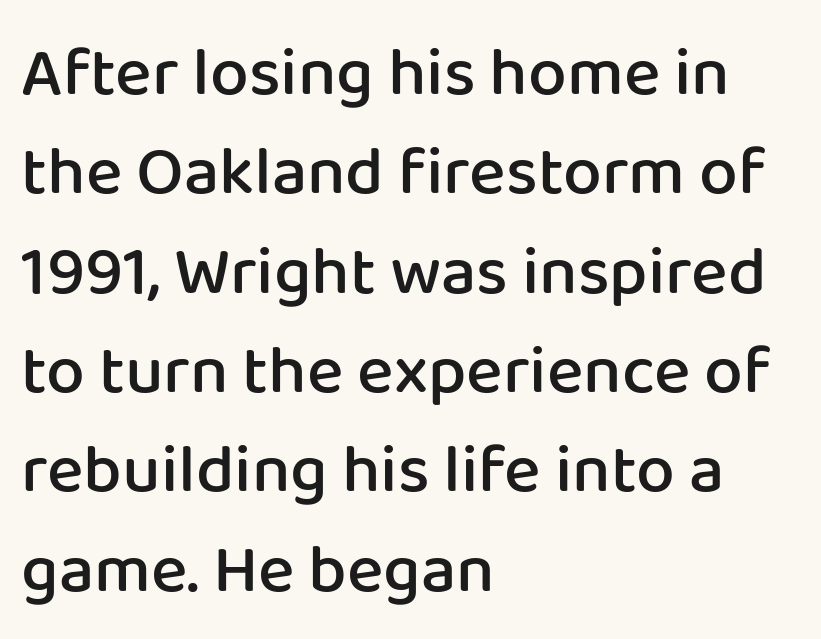
Lines of text with bare space underneath. Whoever set this chose a conventional vertical rhythm. This sample has the flowing, uneven cadence of proportional lettering. Firm but not heavy-handed strokes: this text is semibold. These lines were composed using upright roman letters.
